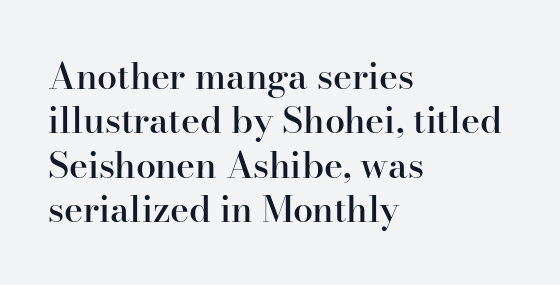
{"serif": "yes", "italic": "no", "bold": "semi", "weight": "semibold", "width": "normal", "stroke_contrast": "high", "x_height": "small", "monospaced": "no", "underline": "no", "align": "left", "line_spacing_ratio": 1.23, "letter_spacing": "normal", "letter_spacing_em": 0.0, "glyph_px": 36}
